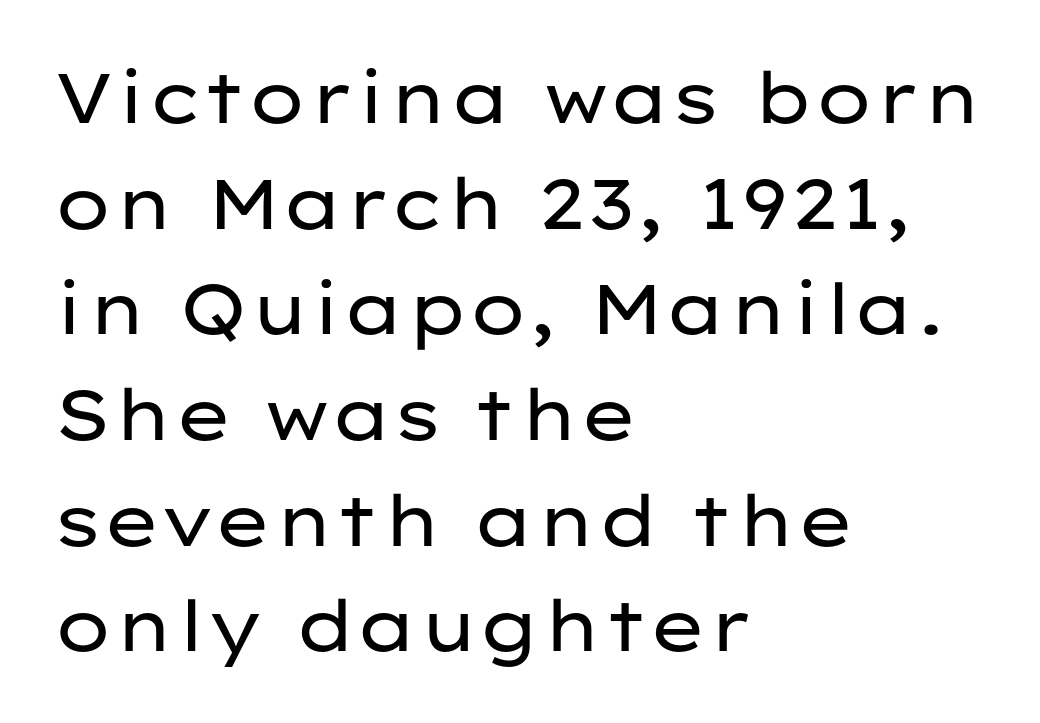
{"serif": "no", "italic": "no", "bold": "no", "weight": "regular", "width": "wide", "stroke_contrast": "low", "x_height": "medium", "monospaced": "no", "underline": "no", "align": "left", "line_spacing": "normal", "line_spacing_ratio": 1.51, "letter_spacing": "normal", "letter_spacing_em": 0.0, "glyph_px": 70}
